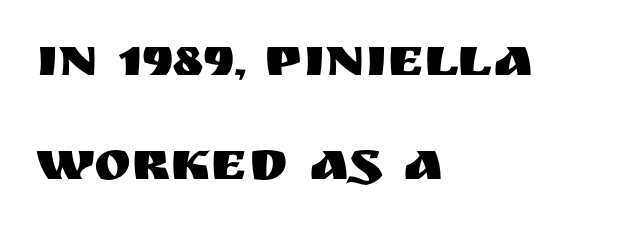
Short and long lines alike share a common starting point at left. Character widths vary here, with narrow letters taking less room than wide ones. When letters stand straight like this, we call the style roman or upright. In terms of letterspacing, this is plain default setting. Underline: absent.
